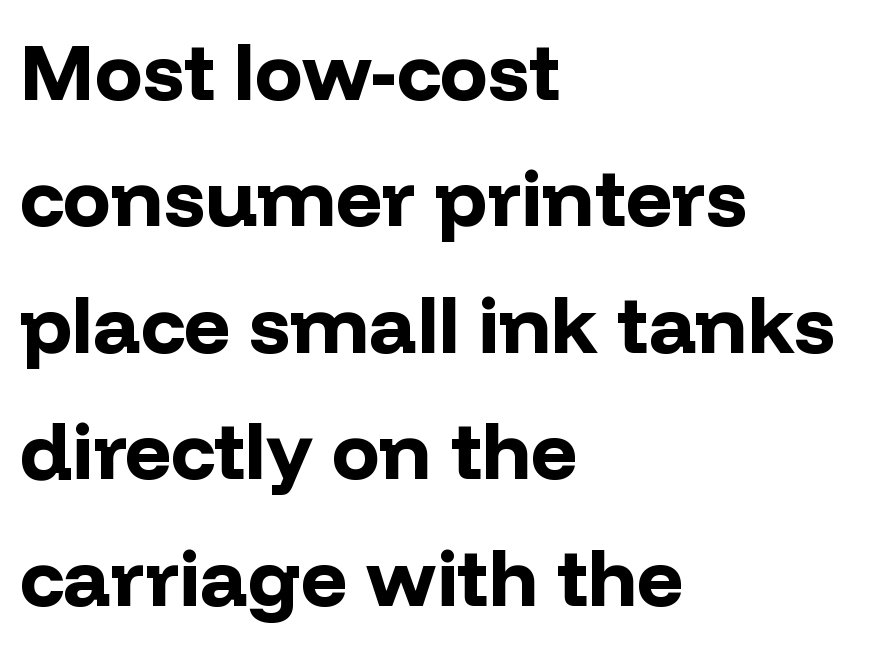
{"serif": "no", "italic": "no", "bold": "yes", "weight": "bold", "width": "normal", "stroke_contrast": "low", "x_height": "medium", "monospaced": "no", "underline": "no", "align": "left", "line_spacing": "normal", "line_spacing_ratio": 1.58, "letter_spacing": "normal", "letter_spacing_em": 0.0, "glyph_px": 80}
